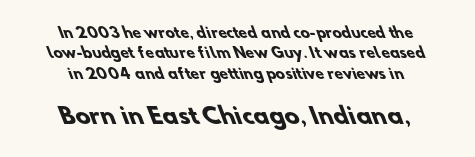
{"bold": "yes", "underline": "no", "align": "center", "line_spacing": "normal", "line_spacing_ratio": 1.46, "letter_spacing": "normal", "letter_spacing_em": 0.0, "larger_block": "second", "size_ratio": 1.57, "glyph_px": 22}
